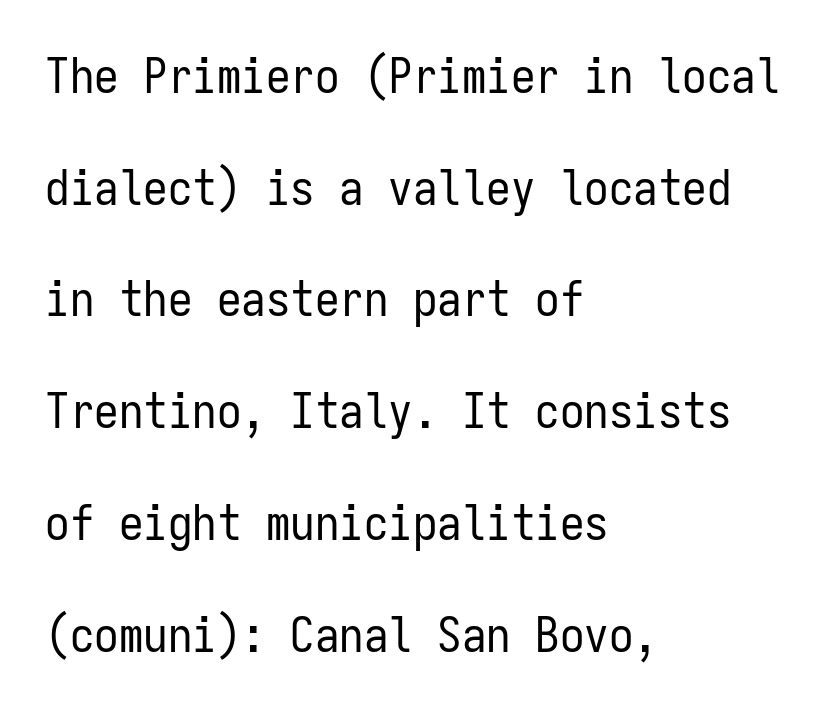
Q: Is the text bold? A: No.
Q: Is the text italic (slanted)? A: No, it is upright.
Q: Is the typeface a serif or a sans-serif typeface? A: Sans-serif.
Q: Is the text underlined? A: No.
Q: How is the paragraph aligned? A: Left-aligned.
Q: Is the spacing between letters normal or unusually wide? A: Normal.
Q: Is the spacing between lines tight, normal or loose? A: Loose.
Q: Width (condensed, normal, or wide)? A: Condensed.
Q: Stroke contrast? A: Low.
Q: x-height? A: Medium.
Q: Monospaced? A: Yes.
